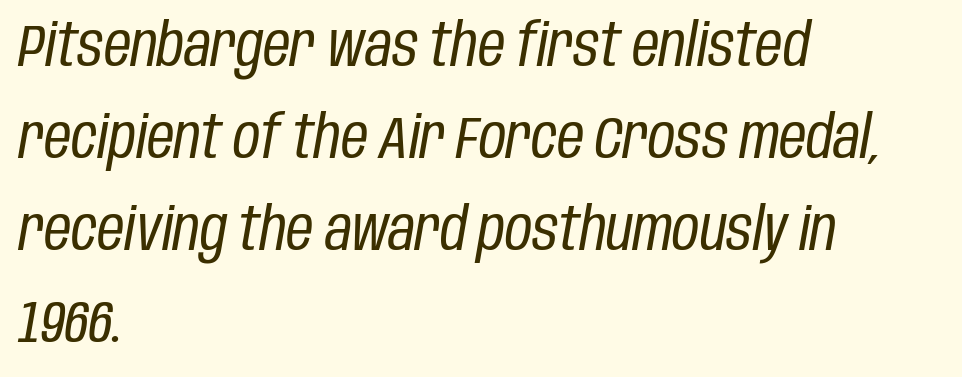
Q: Is the text bold? A: No.
Q: Is the text italic (slanted)? A: Yes, it leans right by about 10 degrees.
Q: Is the text underlined? A: No.
Q: How is the paragraph aligned? A: Left-aligned.
Q: Is the spacing between letters normal or unusually wide? A: Normal.
Q: Is the spacing between lines tight, normal or loose? A: Normal.
Q: Width (condensed, normal, or wide)? A: Condensed.
Q: Stroke contrast? A: Low.
Q: x-height? A: Large.
Q: Monospaced? A: No.
